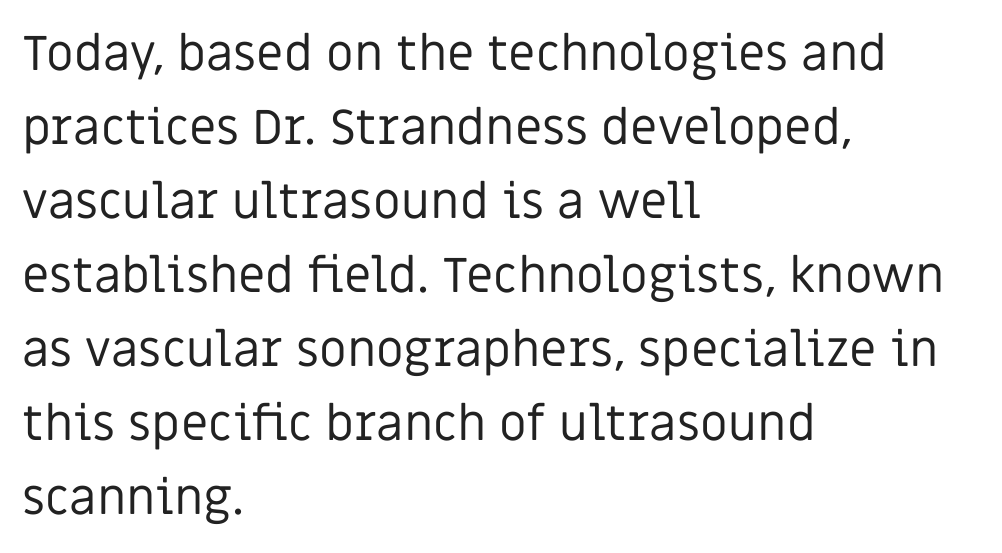
{"serif": "no", "italic": "no", "bold": "no", "weight": "regular", "width": "normal", "stroke_contrast": "low", "x_height": "large", "monospaced": "no", "underline": "no", "align": "left", "line_spacing": "normal", "line_spacing_ratio": 1.51, "letter_spacing": "normal", "letter_spacing_em": 0.0, "glyph_px": 49}
